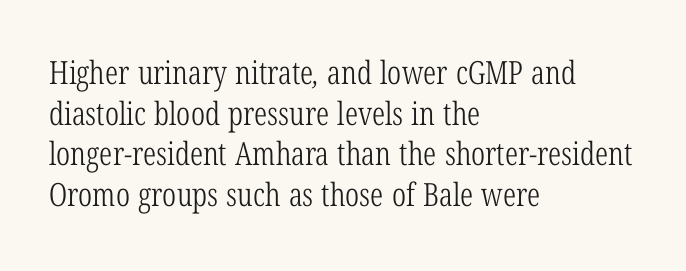
Each letter keeps its own natural width here, so spacing adapts to shape. Small tapered or slab feet sit at the stroke ends, so this counts as serif. The leading is moderate, giving the passage an even texture. The paragraph shown leans on its left margin. The characters are drawn with everyday or finer stroke widths. Lines of text with bare space underneath.
